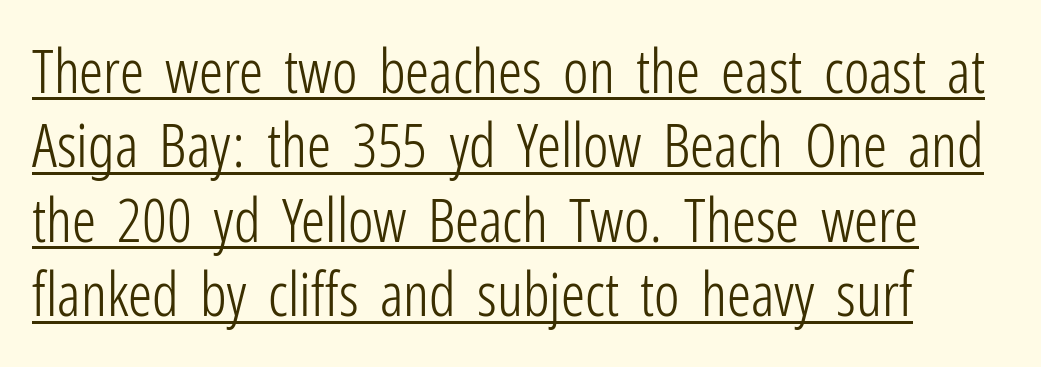
The image shows 60 px light, condensed sans-serif type, upright; set line spacing 1.24x, normal letter spacing, underlined; low stroke contrast and a medium x-height.
